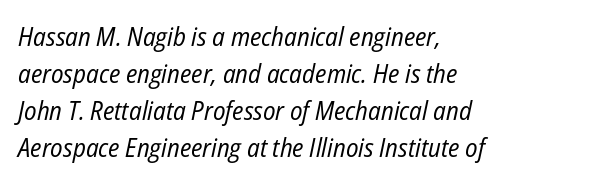
{"italic": "yes", "lean": "right", "slant_degrees": 12, "bold": "no", "underline": "no", "align": "left", "line_spacing": "normal", "line_spacing_ratio": 1.42, "letter_spacing": "normal", "letter_spacing_em": 0.0, "glyph_px": 26}
